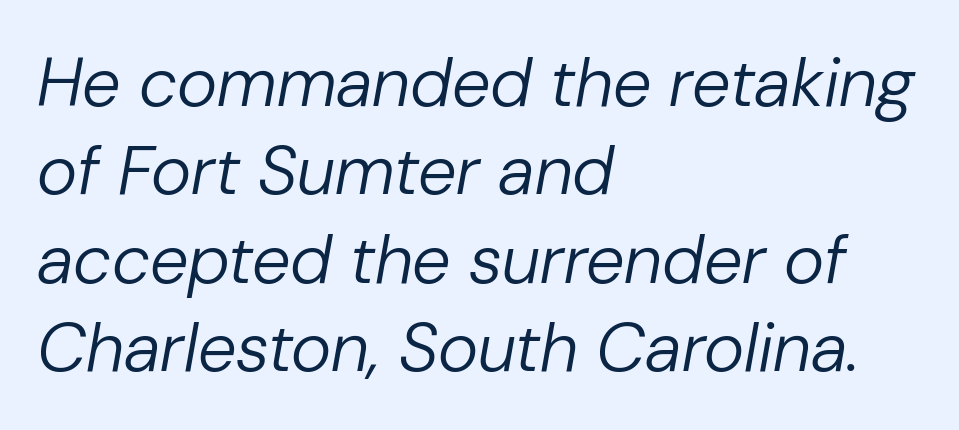
Q: Is the text bold? A: No.
Q: Is the text italic (slanted)? A: Yes, it leans right by about 10 degrees.
Q: Is the text underlined? A: No.
Q: How is the paragraph aligned? A: Left-aligned.
Q: Is the spacing between letters normal or unusually wide? A: Normal.
Q: Is the spacing between lines tight, normal or loose? A: Normal.
Q: Width (condensed, normal, or wide)? A: Normal.
Q: Stroke contrast? A: Low.
Q: x-height? A: Medium.
Q: Monospaced? A: No.
